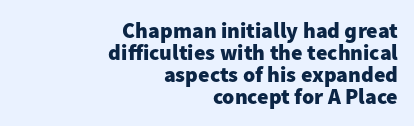
Quick note: underline off. Cramped leading. There is no visible air inserted between adjacent glyphs. Typeset ragged left — the right edge is the straight one. The rendering uses a bold face; every stroke is thick and dark. When letters stand straight like this, we call the style roman or upright.
